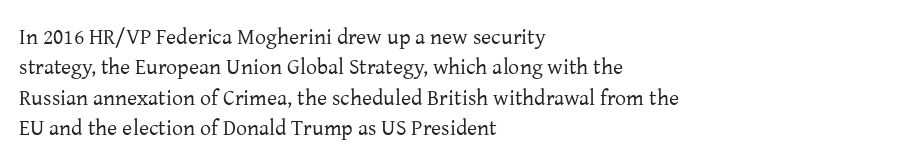
A quiet, ordinary-to-light weight characterises the typeface. The text block is weighted toward the left margin, trailing off unevenly rightward. This rendering leaves character spacing at its baseline value. Characters remain perfectly vertical along every line. The strip under each line holds only bare page.
